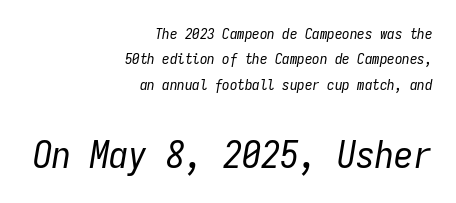
{"italic": "yes", "lean": "right", "slant_degrees": 9, "bold": "no", "weight": "regular", "width": "condensed", "stroke_contrast": "low", "x_height": "medium", "monospaced": "yes", "underline": "no", "align": "right", "line_spacing": "normal", "line_spacing_ratio": 1.7, "letter_spacing": "normal", "letter_spacing_em": 0.0, "larger_block": "second", "size_ratio": 2.53, "glyph_px": 38}
